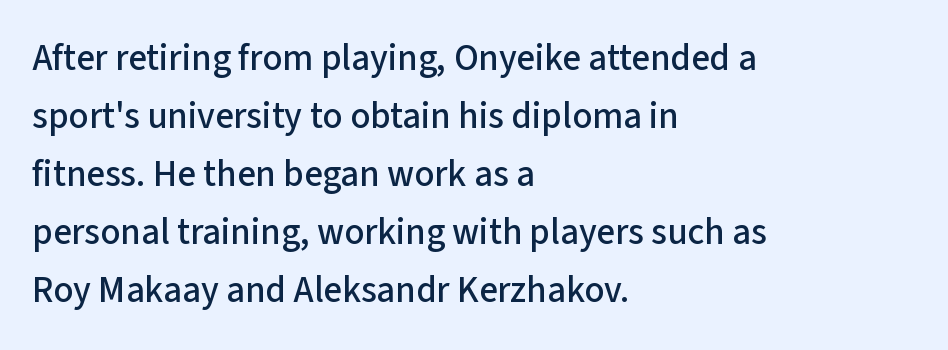
Q: Is the text italic (slanted)? A: No, it is upright.
Q: Is the typeface a serif or a sans-serif typeface? A: Sans-serif.
Q: Is the text underlined? A: No.
Q: How is the paragraph aligned? A: Left-aligned.
Q: Is the spacing between letters normal or unusually wide? A: Normal.
Q: Is the spacing between lines tight, normal or loose? A: Normal.
Q: Width (condensed, normal, or wide)? A: Normal.
Q: Stroke contrast? A: Low.
Q: x-height? A: Medium.
Q: Monospaced? A: No.
